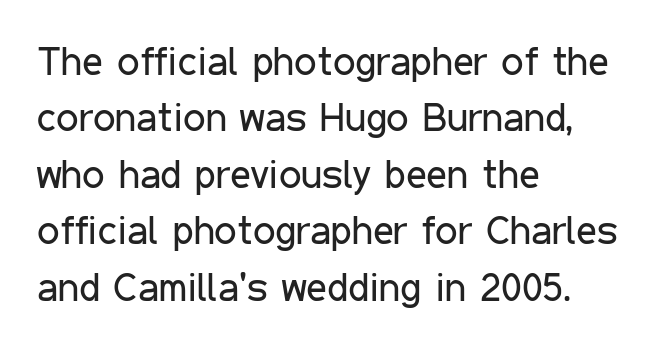
The image shows 40 px regular-weight, condensed sans-serif type, upright; set left-aligned, normal line spacing (1.41x), normal letter spacing, not underlined; low stroke contrast and a medium x-height.
